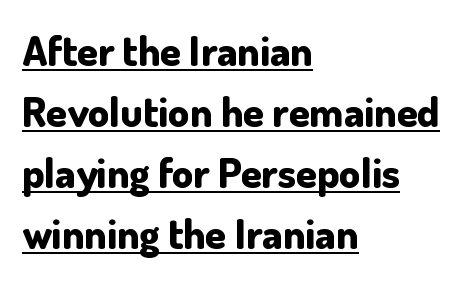
Ascenders rise straight up at ninety degrees. Unlike a traditional serif, this face leaves its strokes unadorned. Look at the stroke-to-counter ratio: heavy, a bold. Here the designer chose a conventional face with non-uniform glyph widths. Summary of vertical rhythm: regular, with standard interline spacing.
